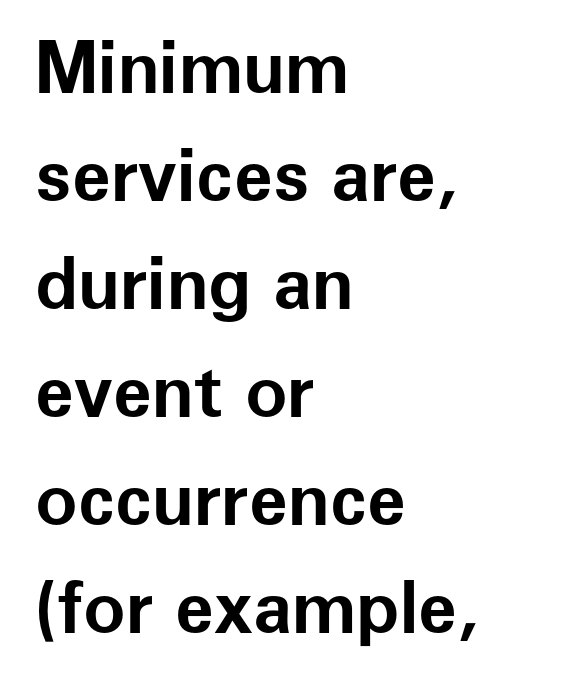
Only glyphs here, with clear space below each row. A typesetter would call this proportional, since set widths differ per character. Emphasis by weight is at full strength: bold. The lettering stays uniformly vertical, giving the passage a roman look.
